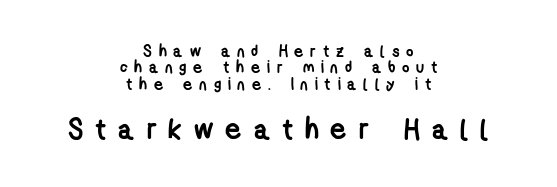
The image shows 28 px semibold, condensed sans-serif type; set centered, tight line spacing (1.03x), unusually wide letter spacing (+0.42 em), not underlined; the second (bottom) block is 1.75x larger; low stroke contrast and a medium x-height.
